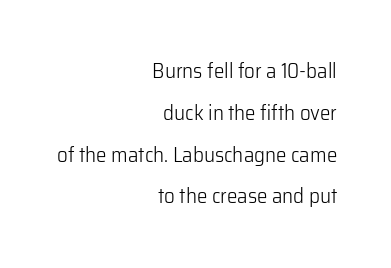
Any mark beneath the type? The region is blank. This sample trades compactness for vertical openness between lines. Compared with a flush-left layout, this one pins lines to the opposite, right side. Posture: upright roman. Think standard paragraph weight, or any step lighter than that.
